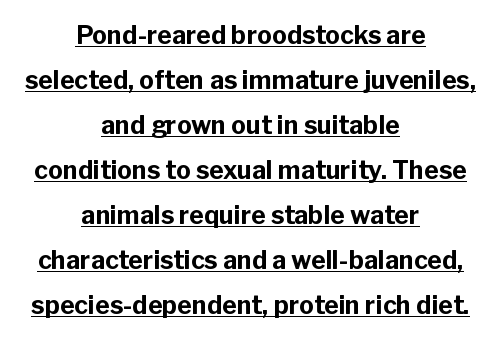
{"italic": "no", "bold": "yes", "underline": "yes", "align": "center", "line_spacing_ratio": 1.8, "letter_spacing": "normal", "letter_spacing_em": 0.0, "glyph_px": 25}
